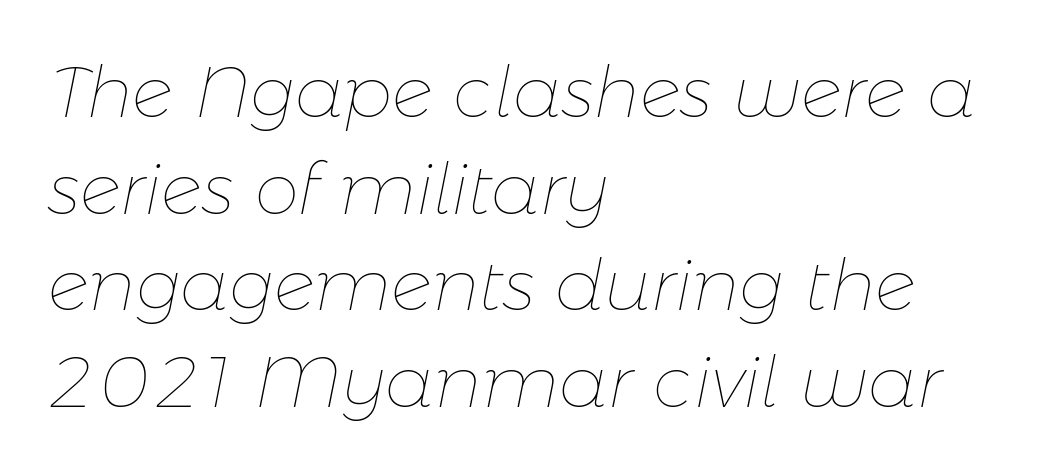
No word sits above an underline. No extra ink here — the face is not bold. Spacing between characters is what you'd get straight out of the box. Rows of type keep a routine distance in the vertical direction. Does the lettering tilt? It does — this is italic.
